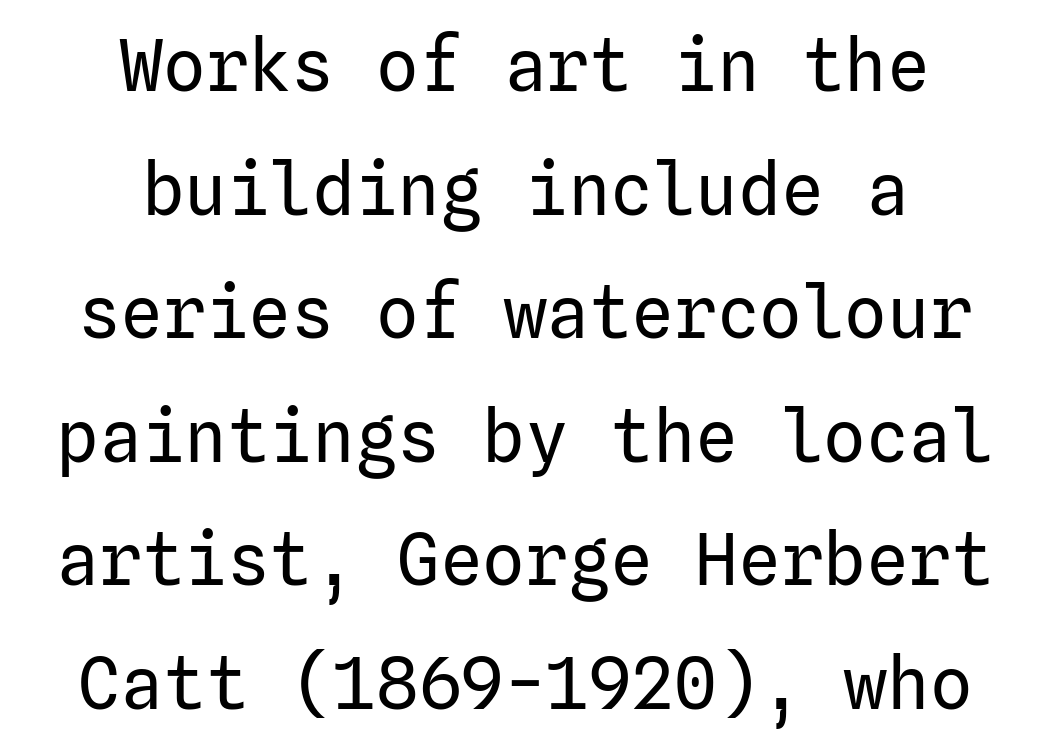
{"serif": "no", "italic": "no", "bold": "no", "weight": "regular", "width": "normal", "stroke_contrast": "low", "x_height": "medium", "underline": "no", "align": "center", "line_spacing_ratio": 1.74, "letter_spacing": "normal", "letter_spacing_em": 0.0, "glyph_px": 71}
